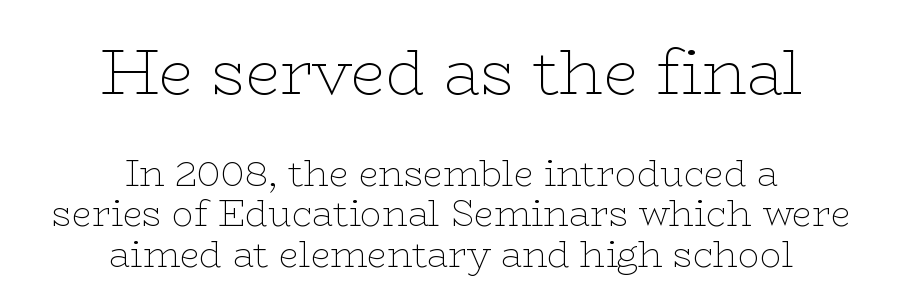
Q: Is the text bold? A: No.
Q: Is the text italic (slanted)? A: No, it is upright.
Q: Is the typeface a serif or a sans-serif typeface? A: Serif.
Q: Is the text underlined? A: No.
Q: How is the paragraph aligned? A: Centered.
Q: Is the spacing between letters normal or unusually wide? A: Normal.
Q: Is the spacing between lines tight, normal or loose? A: Tight.
Q: Which block of text is set in a larger size, the first (top) or the second (bottom)? A: The first (top) one.
Q: Width (condensed, normal, or wide)? A: Wide.
Q: Stroke contrast? A: Low.
Q: x-height? A: Medium.
Q: Monospaced? A: No.
